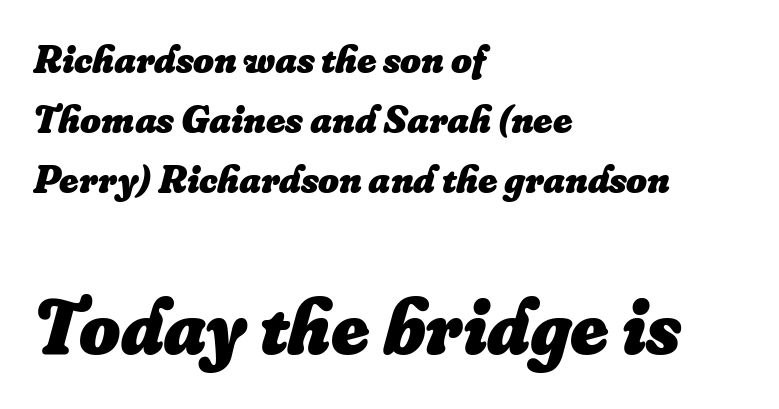
The image shows 79 px heavy type, italic (leaning right); set left-aligned, normal line spacing (1.5x), normal letter spacing, not underlined; the second (bottom) block is 1.98x larger; low stroke contrast and a small x-height.
